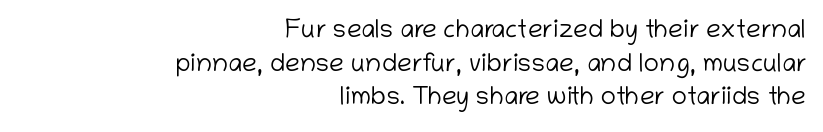
Q: Is the text bold? A: No.
Q: Is the text italic (slanted)? A: No, it is upright.
Q: Is the text underlined? A: No.
Q: How is the paragraph aligned? A: Right-aligned.
Q: Is the spacing between letters normal or unusually wide? A: Normal.
Q: Is the spacing between lines tight, normal or loose? A: Normal.
